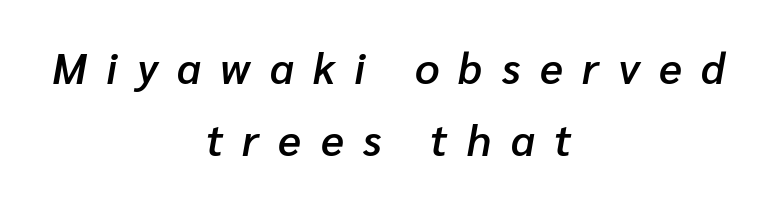
Q: Is the text bold? A: Semi-bold.
Q: Is the text italic (slanted)? A: Yes, it leans right by about 10 degrees.
Q: Is the text underlined? A: No.
Q: How is the paragraph aligned? A: Centered.
Q: Is the spacing between letters normal or unusually wide? A: Unusually wide.
Q: Is the spacing between lines tight, normal or loose? A: Normal.
Q: Width (condensed, normal, or wide)? A: Normal.
Q: Stroke contrast? A: Low.
Q: x-height? A: Medium.
Q: Monospaced? A: No.
